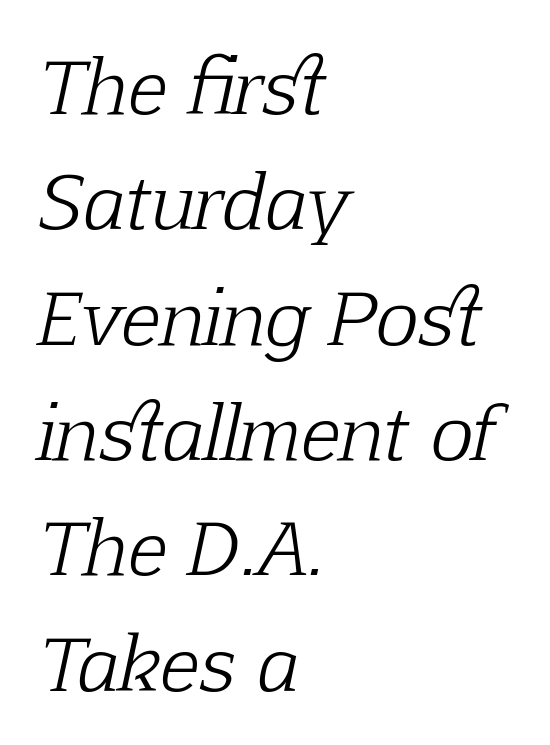
The rendering uses natural spacing where letterforms have individual widths. The letterforms sit at book weight or below. The face used here is seriffed, in the tradition of book romans. All the whitespace from short lines collects on the right. Tracking here is standard; glyphs follow each other at the usual distance. What's the leading like? Ordinary, nothing unusual.
